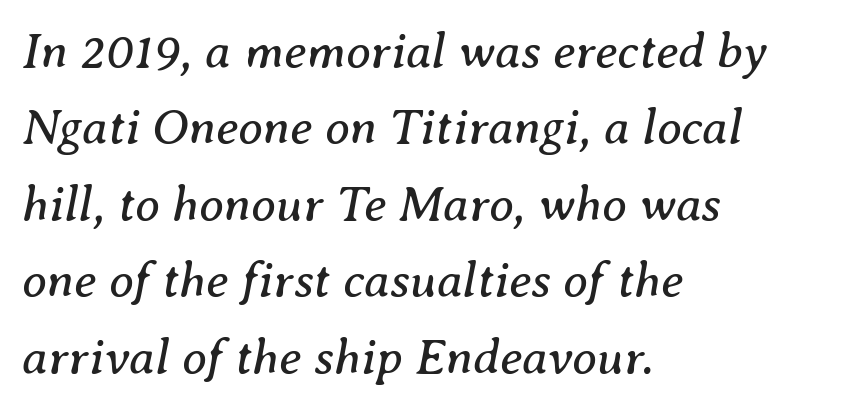
Q: Is the text bold? A: No.
Q: Is the text italic (slanted)? A: Yes, it leans right by about 8 degrees.
Q: Is the typeface a serif or a sans-serif typeface? A: Serif.
Q: Is the text underlined? A: No.
Q: How is the paragraph aligned? A: Left-aligned.
Q: Is the spacing between letters normal or unusually wide? A: Normal.
Q: Is the spacing between lines tight, normal or loose? A: Normal.
Q: Width (condensed, normal, or wide)? A: Normal.
Q: Stroke contrast? A: Medium.
Q: x-height? A: Medium.
Q: Monospaced? A: No.
